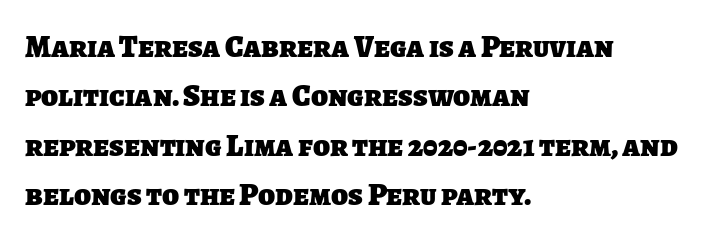
The image shows 31 px heavy sans-serif type; set left-aligned, normal line spacing (1.59x), normal letter spacing, not underlined; low stroke contrast and a large x-height.
